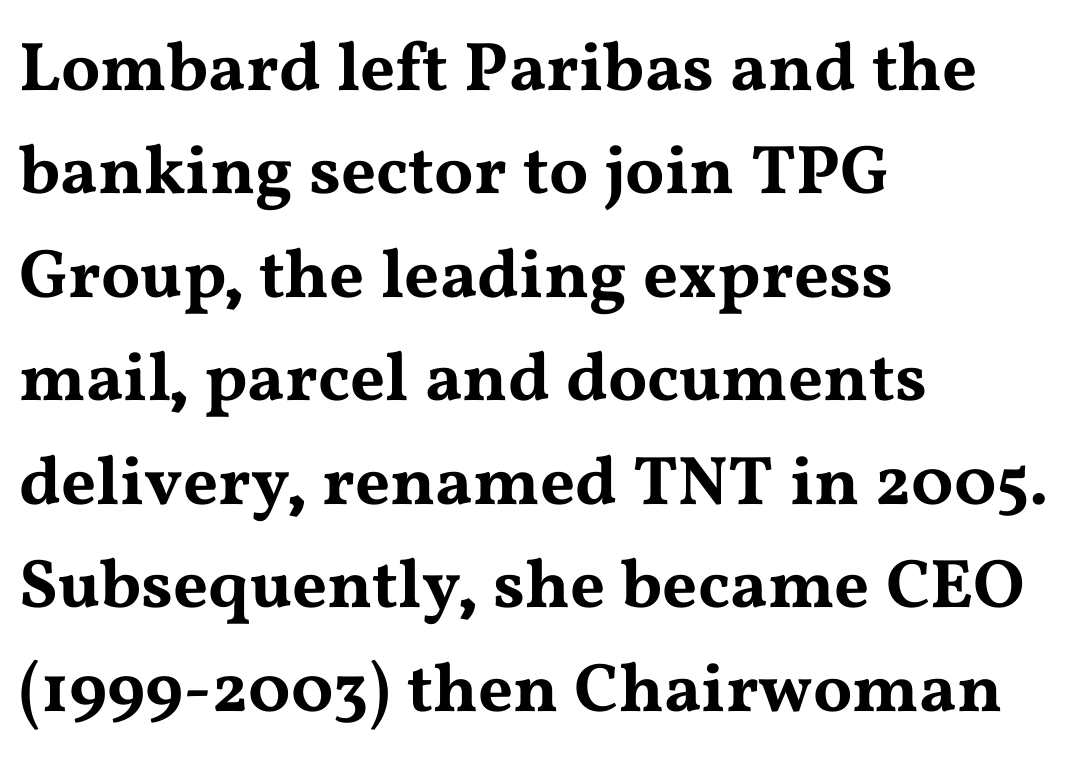
Q: Is the text italic (slanted)? A: No, it is upright.
Q: Is the typeface a serif or a sans-serif typeface? A: Serif.
Q: Is the text underlined? A: No.
Q: How is the paragraph aligned? A: Left-aligned.
Q: Is the spacing between letters normal or unusually wide? A: Normal.
Q: Is the spacing between lines tight, normal or loose? A: Normal.
Q: Width (condensed, normal, or wide)? A: Wide.
Q: Stroke contrast? A: Medium.
Q: x-height? A: Medium.
Q: Monospaced? A: No.
